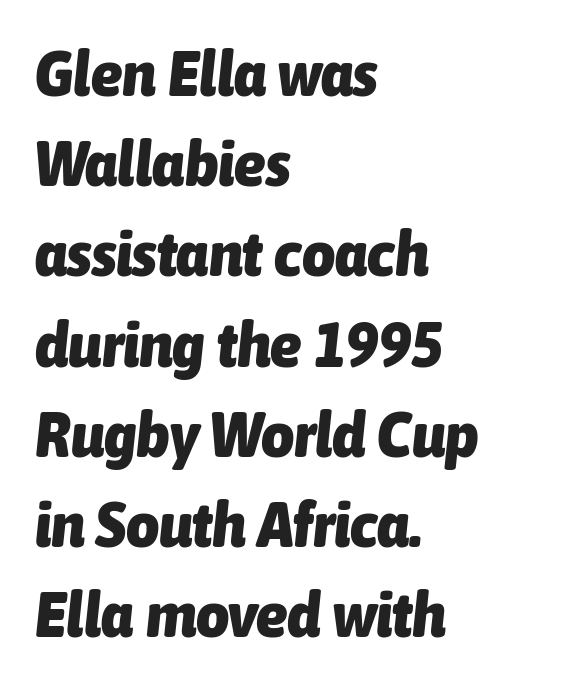
The image shows 64 px heavy, condensed type, italic (leaning right); set left-aligned, normal line spacing (1.41x), normal letter spacing, not underlined; low stroke contrast and a medium x-height.
